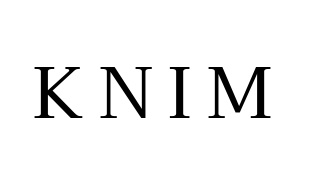
Q: Is the text bold? A: No.
Q: Is the text italic (slanted)? A: No, it is upright.
Q: Is the typeface a serif or a sans-serif typeface? A: Serif.
Q: Is the text underlined? A: No.
Q: Is the spacing between letters normal or unusually wide? A: Unusually wide.
Q: Width (condensed, normal, or wide)? A: Normal.
Q: Stroke contrast? A: Medium.
Q: x-height? A: Medium.
Q: Monospaced? A: No.
